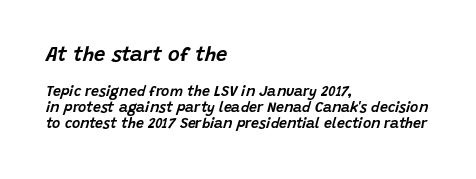
Q: Is the text italic (slanted)? A: Yes, it leans right by about 15 degrees.
Q: Is the text underlined? A: No.
Q: How is the paragraph aligned? A: Left-aligned.
Q: Is the spacing between letters normal or unusually wide? A: Normal.
Q: Is the spacing between lines tight, normal or loose? A: Tight.
Q: Which block of text is set in a larger size, the first (top) or the second (bottom)? A: The first (top) one.
